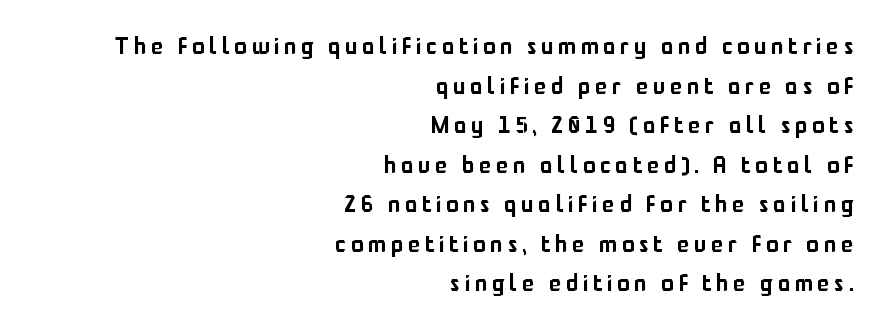
{"italic": "no", "underline": "no", "align": "right", "line_spacing_ratio": 1.72, "letter_spacing": "wide", "letter_spacing_em": 0.21, "glyph_px": 23}
